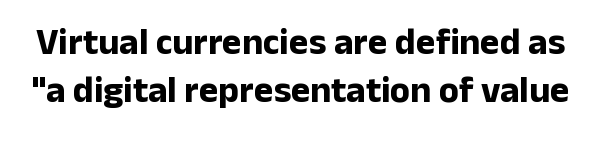
Students, this is bold: see how much ink each stroke carries. Posture: vertical. How are the letters spaced? Ordinarily, with no added tracking. You can tell from the bare stems that sans-serif type was used. A typesetter would call this proportional, since set widths differ per character. Check under the words: just untouched page.
